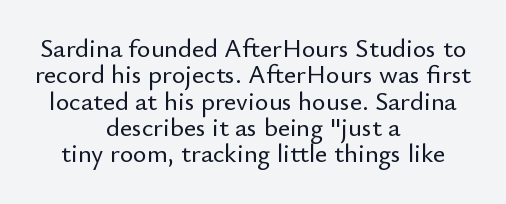
The image shows 26 px text type, upright; set centered, tight line spacing (1.01x), normal letter spacing, not underlined.
